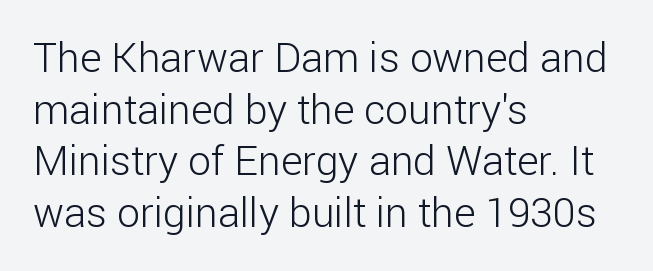
The weight tops out at a normal text grade. These lines are set flush left with a ragged right edge. Here the designer chose a conventional face with non-uniform glyph widths. Between one letter and the next there's only the usual sliver of space. Line spacing here is normal.
